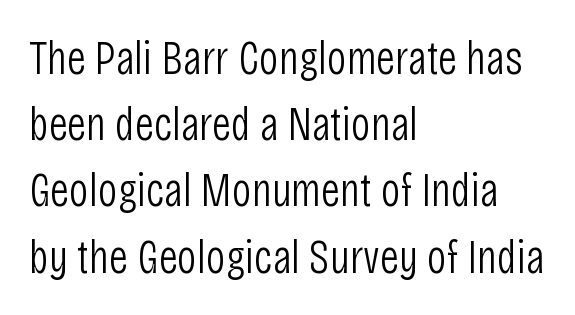
{"serif": "no", "italic": "no", "bold": "no", "weight": "light", "width": "condensed", "stroke_contrast": "low", "x_height": "large", "monospaced": "no", "underline": "no", "align": "left", "line_spacing": "normal", "line_spacing_ratio": 1.38, "letter_spacing": "normal", "letter_spacing_em": 0.0, "glyph_px": 48}
